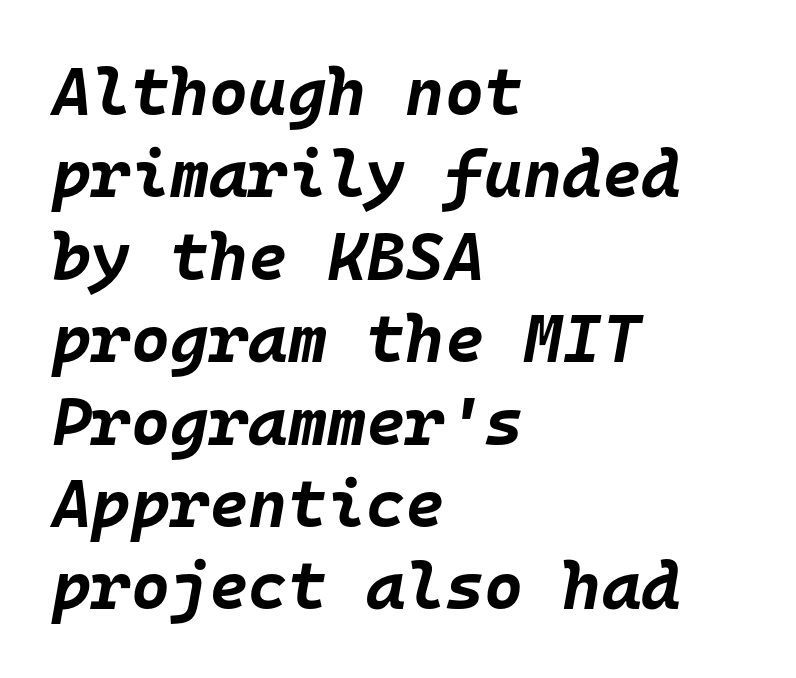
In CSS terms this would be text-align: left. Here the designer chose a console-style face with uniform glyph widths. Thick stems and heavy bowls — unmistakably bold. The axis of the letterforms is tilted away from vertical. Characters follow at the spacing the type designer built in. Descenders hang freely into open space.
